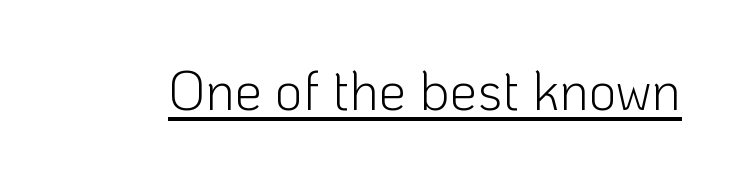
The image shows 55 px light sans-serif type, upright; set normal letter spacing, underlined; low stroke contrast and a medium x-height.
